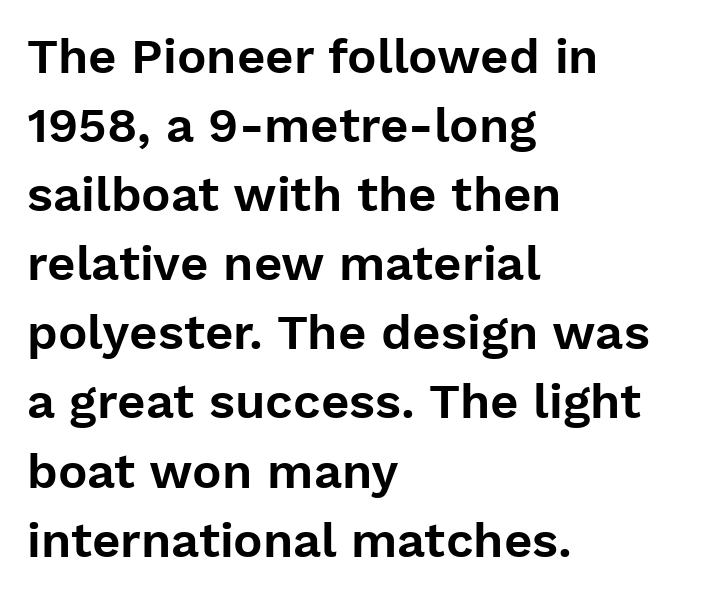
The image shows 49 px sans-serif type, upright; set left-aligned, normal line spacing (1.41x), normal letter spacing, not underlined; low stroke contrast and a medium x-height.
